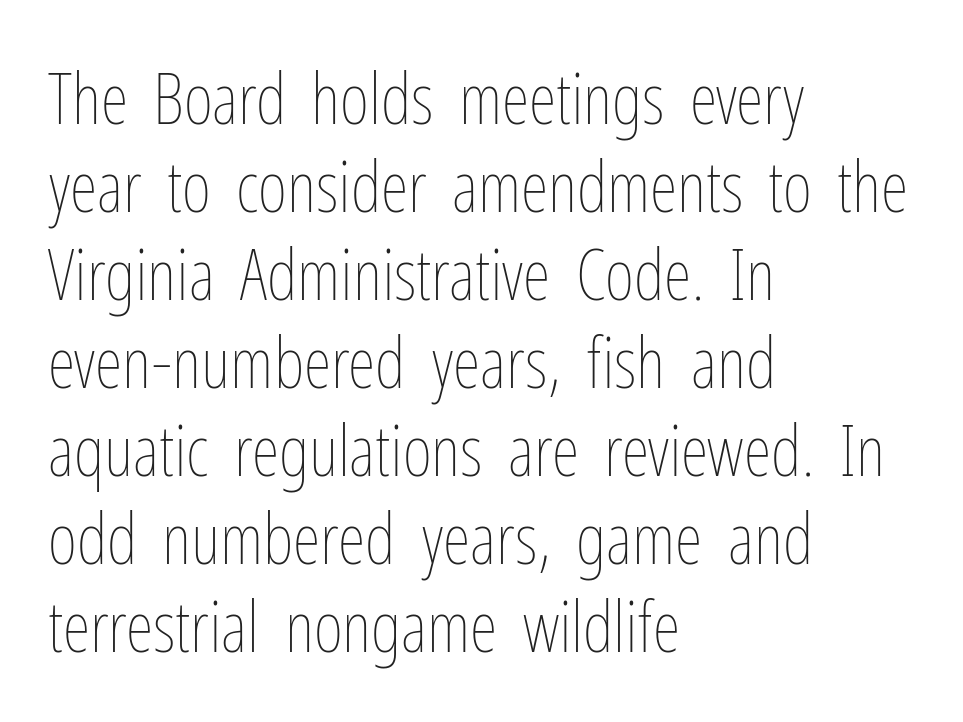
In terms of letterspacing, this is plain default setting. Compared with a typical body face, this is equally light or lighter still. Spacing verdict: proportional, widths tailored to each character. Beneath every word, the page is bare. The letters stand straight up with perfectly vertical stems.
